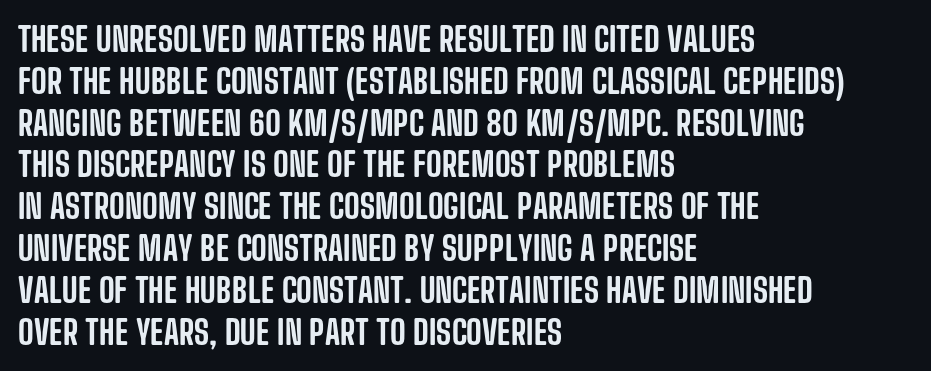
The image shows 34 px condensed sans-serif type, upright; set left-aligned, line spacing 1.23x, normal letter spacing, not underlined; low stroke contrast and a large x-height.
